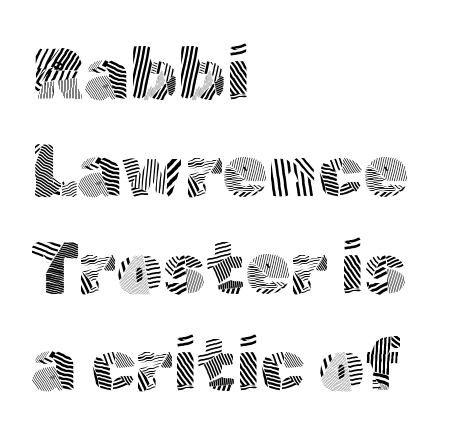
The image shows 73 px light sans-serif type, upright; set left-aligned, normal line spacing (1.33x), normal letter spacing, not underlined; a medium x-height.
